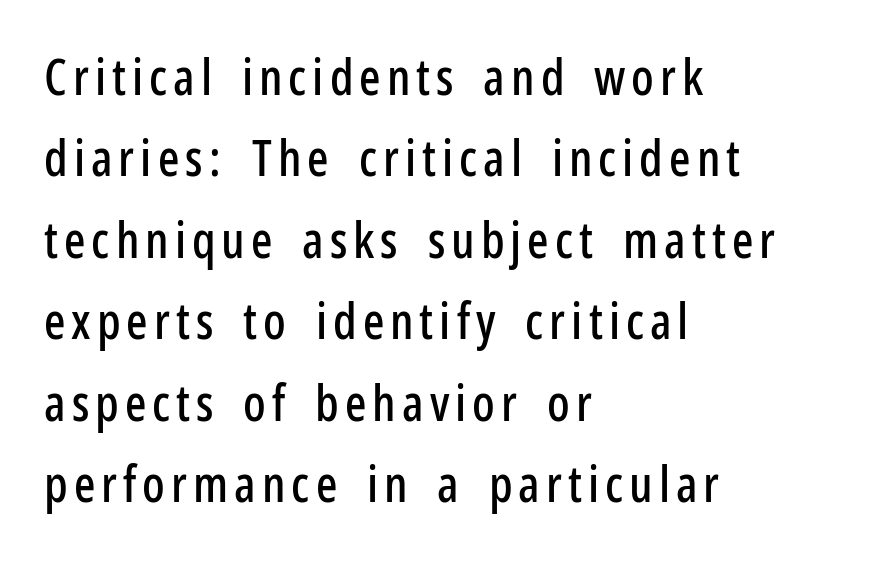
The paragraph shown leans on its left margin. Honestly, the row spacing looks completely unremarkable. These lines are rendered in a variable-pitch font. Rule under the text: the space is simply empty. This sample uses an upright cut, with every glyph sitting square on the baseline.
